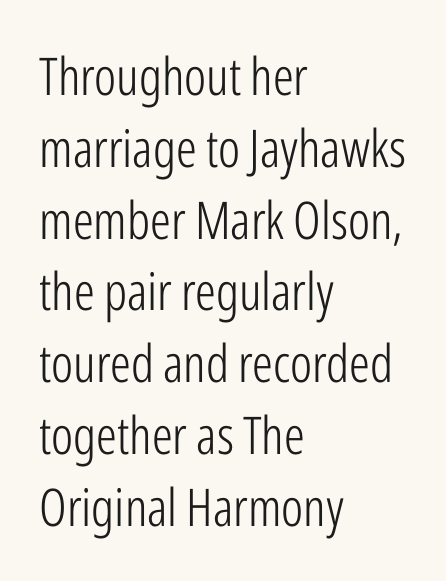
The glyphs are unaccompanied by any horizontal stroke below them. Characters follow at the spacing the type designer built in. The paragraph has a hard left edge and a soft right edge. The lettering stays uniformly vertical, giving the passage a roman look. Here the designer chose a conventional face with non-uniform glyph widths.
